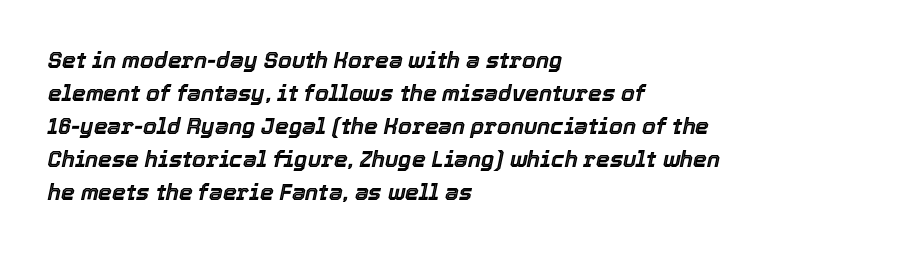
{"italic": "yes", "lean": "right", "slant_degrees": 12, "underline": "no", "align": "left", "line_spacing": "normal", "line_spacing_ratio": 1.5, "letter_spacing": "normal", "letter_spacing_em": 0.0, "glyph_px": 22}
